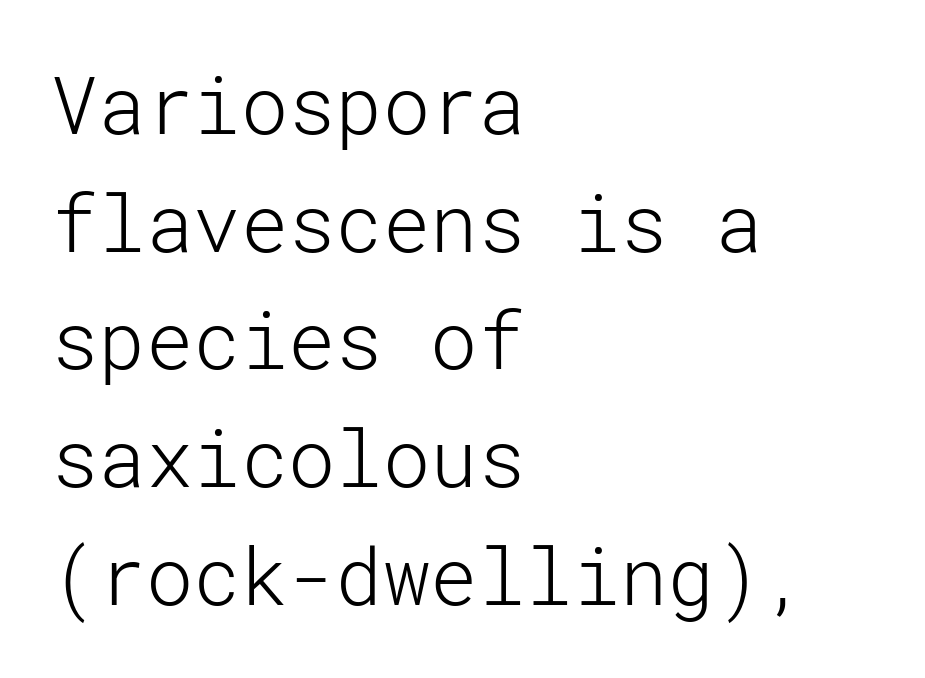
{"serif": "no", "italic": "no", "bold": "no", "weight": "light", "width": "normal", "stroke_contrast": "low", "x_height": "medium", "underline": "no", "align": "left", "line_spacing": "normal", "line_spacing_ratio": 1.49, "letter_spacing": "normal", "letter_spacing_em": 0.0, "glyph_px": 79}
